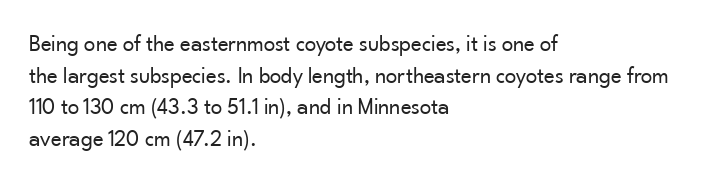
A roman cut, with each character standing at attention. Line spacing here is normal. The text block is weighted toward the left margin, trailing off unevenly rightward. Lines of text with bare space underneath. Nothing unusual about the tracking: characters are spaced as the font intends. A quiet, ordinary-to-light weight characterises the typeface.
